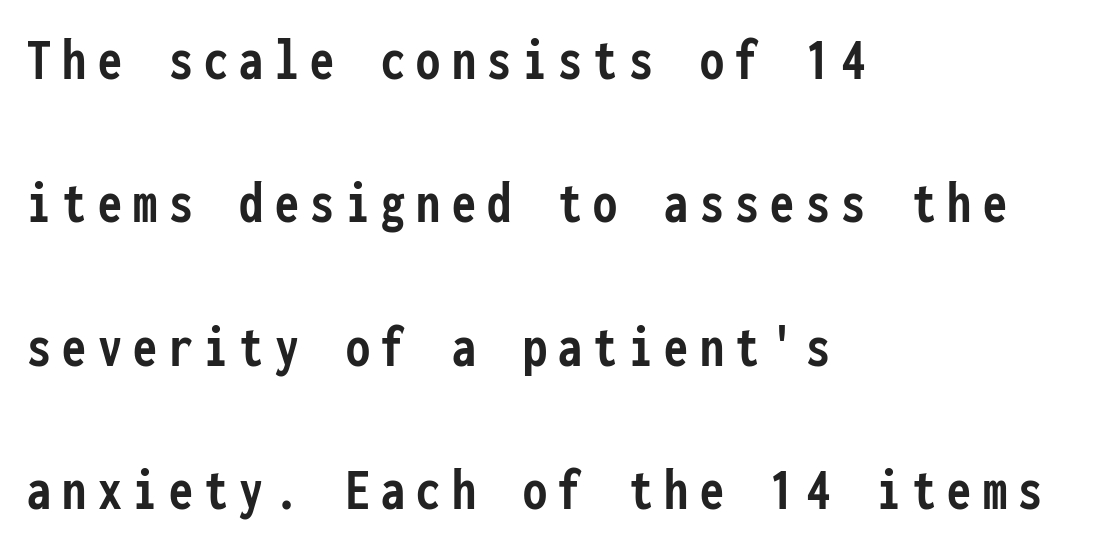
{"serif": "no", "italic": "no", "bold": "yes", "weight": "semibold", "width": "condensed", "stroke_contrast": "low", "x_height": "medium", "monospaced": "yes", "underline": "no", "align": "left", "line_spacing": "loose", "line_spacing_ratio": 2.39, "glyph_px": 60}
